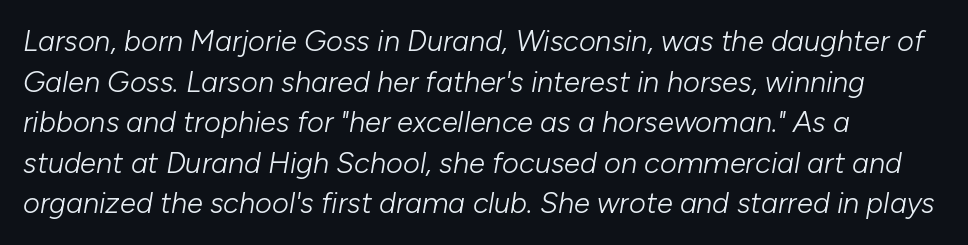
The image shows 29 px light type, italic (leaning right); set left-aligned, normal line spacing (1.4x), normal letter spacing, not underlined; low stroke contrast and a medium x-height.
